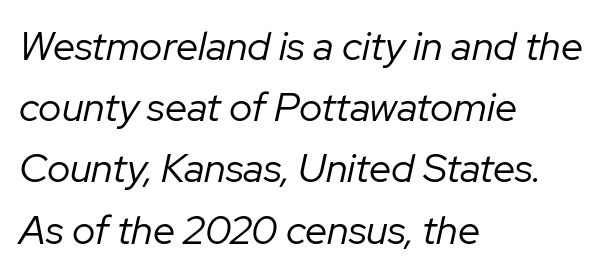
{"italic": "yes", "lean": "right", "slant_degrees": 12, "bold": "no", "weight": "regular", "width": "normal", "stroke_contrast": "low", "x_height": "medium", "monospaced": "no", "underline": "no", "align": "left", "line_spacing": "normal", "line_spacing_ratio": 1.53, "letter_spacing": "normal", "letter_spacing_em": 0.0, "glyph_px": 40}
